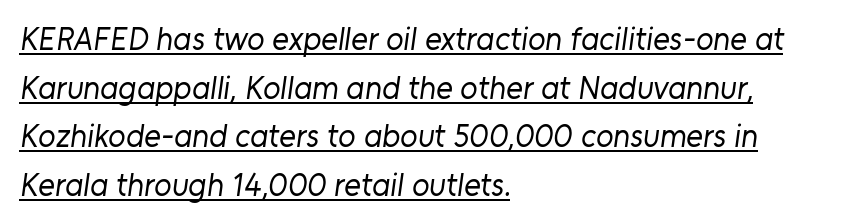
{"serif": "no", "bold": "no", "weight": "regular", "width": "normal", "stroke_contrast": "low", "x_height": "medium", "monospaced": "no", "underline": "yes", "align": "left", "line_spacing": "normal", "line_spacing_ratio": 1.52, "letter_spacing": "normal", "letter_spacing_em": 0.0, "glyph_px": 32}
